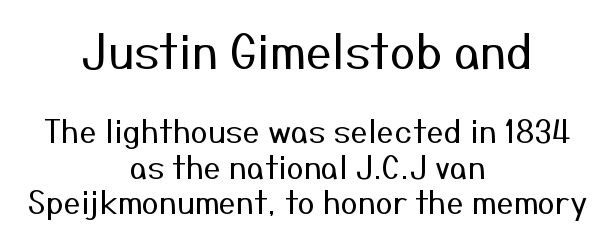
The image shows 46 px regular-weight sans-serif type, upright; set centered, tight line spacing (1.14x), normal letter spacing, not underlined; the first (top) block is 1.48x larger; medium stroke contrast and a medium x-height.
